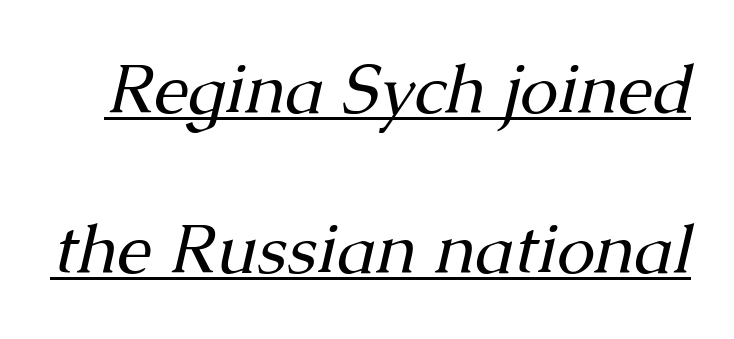
Compared with typical body copy, the letter spacing here is the same. The passage shown is typed in a proportional face where columns would drift. Italic? Definitely — the glyphs are oblique. In terms of letterform style, serifs are clearly present. Heft: none added — not bold. Every word sits above its own underline.
